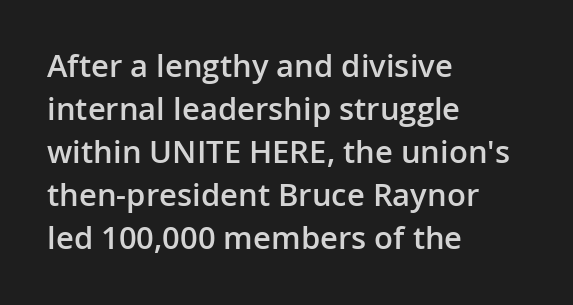
Q: Is the text bold? A: Semi-bold.
Q: Is the text italic (slanted)? A: No, it is upright.
Q: Is the typeface a serif or a sans-serif typeface? A: Sans-serif.
Q: Is the text underlined? A: No.
Q: How is the paragraph aligned? A: Left-aligned.
Q: Is the spacing between letters normal or unusually wide? A: Normal.
Q: Is the spacing between lines tight, normal or loose? A: Normal.
Q: Width (condensed, normal, or wide)? A: Normal.
Q: Stroke contrast? A: Low.
Q: x-height? A: Medium.
Q: Monospaced? A: No.
